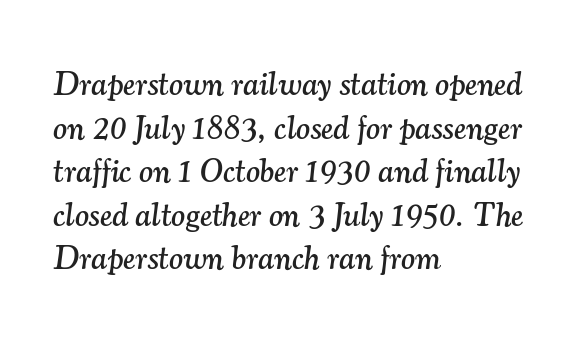
{"serif": "yes", "italic": "yes", "lean": "right", "slant_degrees": 7, "width": "normal", "stroke_contrast": "medium", "x_height": "small", "monospaced": "no", "underline": "no", "align": "left", "line_spacing": "normal", "line_spacing_ratio": 1.32, "letter_spacing": "normal", "letter_spacing_em": 0.0, "glyph_px": 33}
